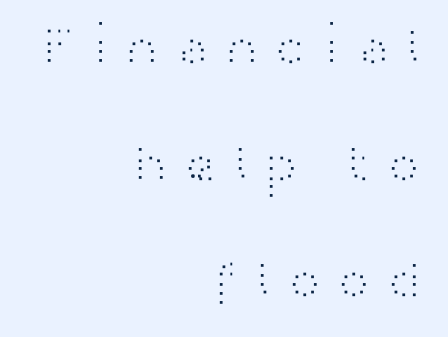
{"serif": "no", "italic": "no", "bold": "no", "weight": "light", "width": "wide", "stroke_contrast": "high", "x_height": "medium", "monospaced": "no", "underline": "no", "align": "right", "line_spacing": "loose", "line_spacing_ratio": 2.12, "letter_spacing": "wide", "letter_spacing_em": 0.24, "glyph_px": 55}
